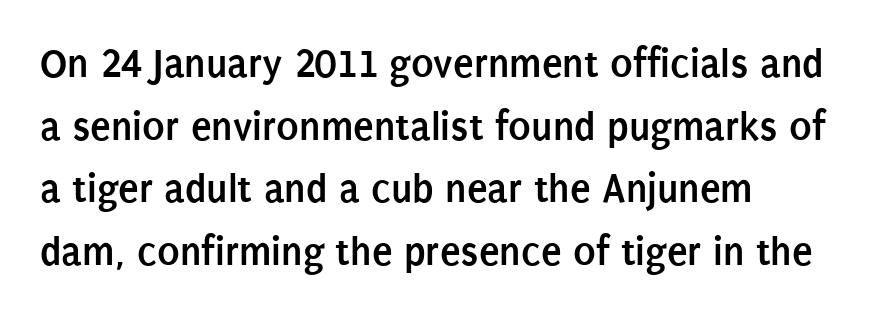
Q: Is the text bold? A: Yes.
Q: Is the text italic (slanted)? A: No, it is upright.
Q: Is the typeface a serif or a sans-serif typeface? A: Sans-serif.
Q: Is the text underlined? A: No.
Q: How is the paragraph aligned? A: Left-aligned.
Q: Is the spacing between letters normal or unusually wide? A: Normal.
Q: Is the spacing between lines tight, normal or loose? A: Normal.
Q: Width (condensed, normal, or wide)? A: Condensed.
Q: Stroke contrast? A: Low.
Q: x-height? A: Large.
Q: Monospaced? A: No.
